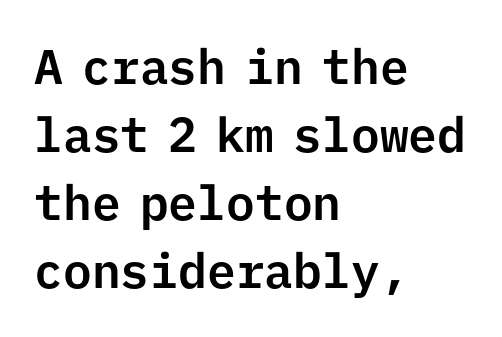
Each line starts at the same left margin while the right side varies. What stands out about the letter spacing? Nothing — it is the standard amount. The text was rendered using a sans face with plain stroke endings. Do the characters align in a grid? Yes, the font is monospaced. The axis of the letterforms is exactly vertical. Lines of text with bare space underneath.
